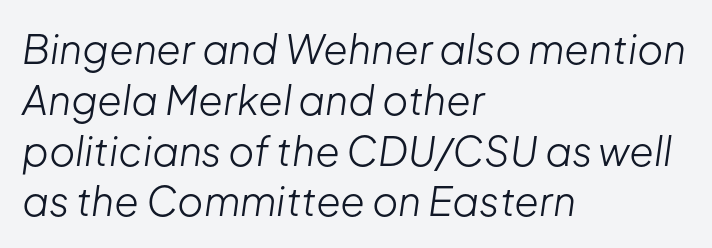
The image shows 40 px light type, italic (leaning right); set left-aligned, normal line spacing (1.27x), normal letter spacing, not underlined; low stroke contrast and a medium x-height.
